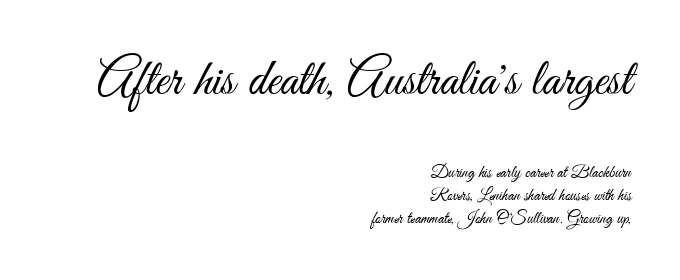
Honestly, the row spacing looks completely unremarkable. This is not heavy type; no bold has been used. Note the varied advance widths — an 'i' is clearly narrower than an 'm'. Caption: upper text group enlarged, lower text group reduced. The rag falls on the left side of this text block.
